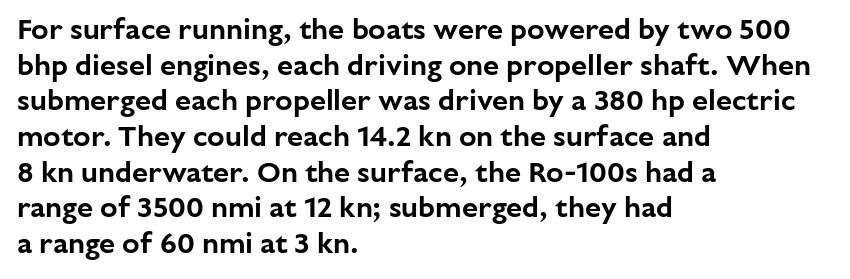
Q: Is the text italic (slanted)? A: No, it is upright.
Q: Is the typeface a serif or a sans-serif typeface? A: Sans-serif.
Q: Is the text underlined? A: No.
Q: How is the paragraph aligned? A: Left-aligned.
Q: Is the spacing between letters normal or unusually wide? A: Normal.
Q: Width (condensed, normal, or wide)? A: Normal.
Q: Stroke contrast? A: Low.
Q: x-height? A: Medium.
Q: Monospaced? A: No.
